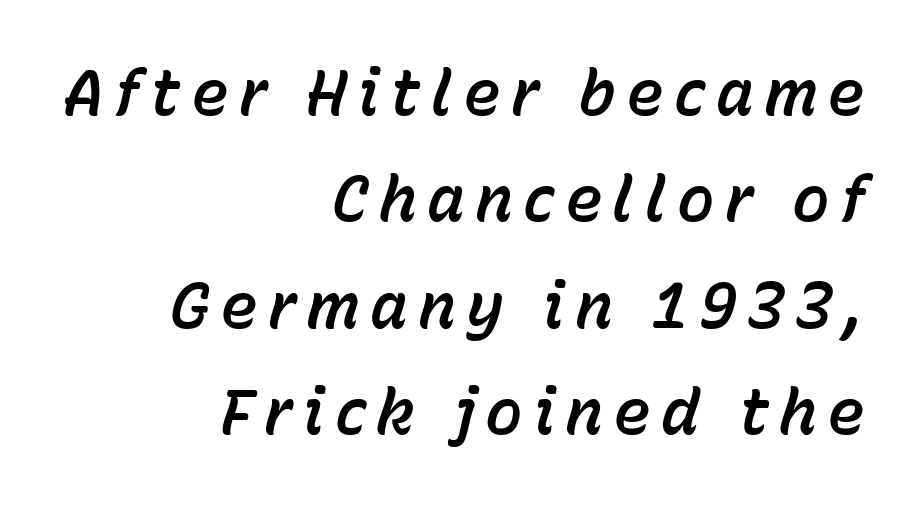
Compared with a flush-left layout, this one pins lines to the opposite, right side. The zone under the glyphs is completely vacant. Baseline-to-baseline distance is the conventional proportion of letter height. Quick note: italic.
